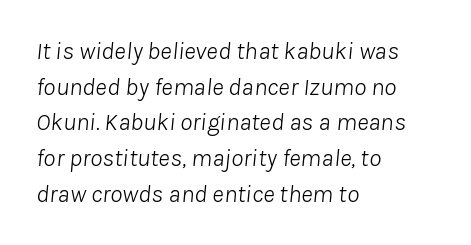
The image shows 25 px text type, italic (leaning right); set left-aligned, normal line spacing (1.43x), normal letter spacing, not underlined.
